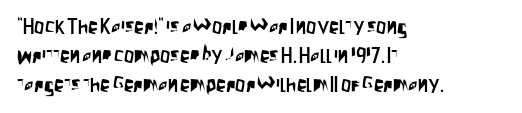
A bare baseline throughout the passage. Tracking value appears to be zero — textbook default spacing. The lettering holds an erect, upright posture throughout. The lines in this sample share a left origin and differ only in where they stop.
